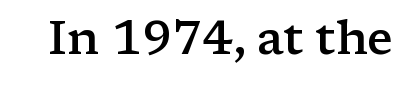
Descenders hang freely into open space. Does the lettering tilt? It doesn't — this is upright. Looks like regular typesetting: each glyph gets only the width it needs. Between one letter and the next there's only the usual sliver of space. Bold? Not quite — semibold, heavier than regular but stopping short.
